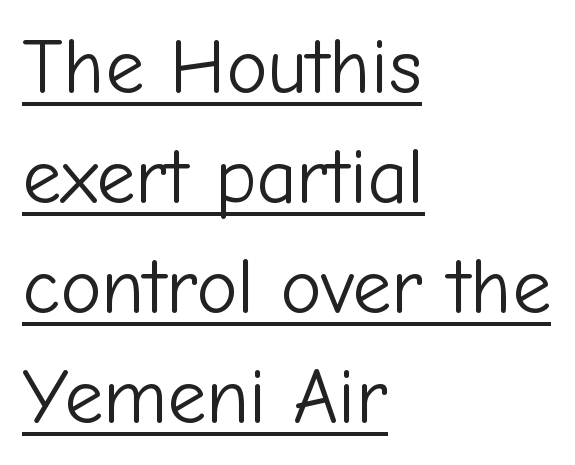
Q: Is the text bold? A: No.
Q: Is the text italic (slanted)? A: No, it is upright.
Q: Is the typeface a serif or a sans-serif typeface? A: Sans-serif.
Q: Is the text underlined? A: Yes.
Q: How is the paragraph aligned? A: Left-aligned.
Q: Is the spacing between letters normal or unusually wide? A: Normal.
Q: Is the spacing between lines tight, normal or loose? A: Normal.
Q: Width (condensed, normal, or wide)? A: Normal.
Q: Stroke contrast? A: Low.
Q: x-height? A: Medium.
Q: Monospaced? A: No.
